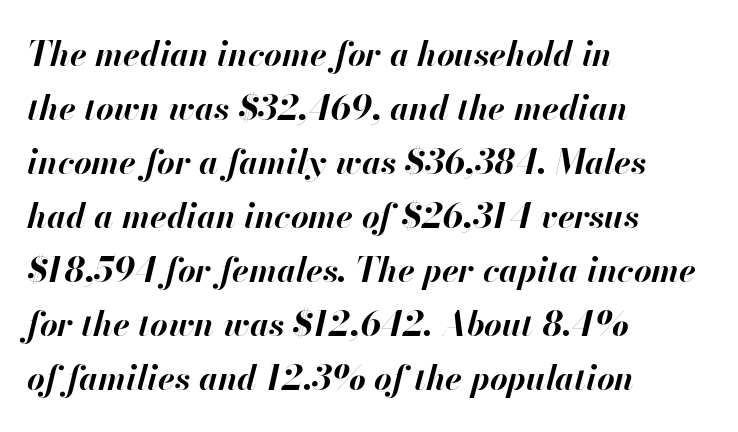
{"italic": "yes", "lean": "right", "slant_degrees": 13, "bold": "yes", "weight": "bold", "width": "normal", "stroke_contrast": "high", "x_height": "small", "monospaced": "no", "underline": "no", "align": "left", "line_spacing": "normal", "line_spacing_ratio": 1.59, "letter_spacing": "normal", "letter_spacing_em": 0.0, "glyph_px": 34}
